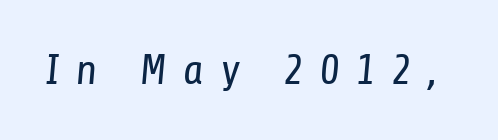
Q: Is the text bold? A: No.
Q: Is the typeface a serif or a sans-serif typeface? A: Sans-serif.
Q: Is the text underlined? A: No.
Q: Is the spacing between letters normal or unusually wide? A: Unusually wide.
Q: Width (condensed, normal, or wide)? A: Condensed.
Q: Stroke contrast? A: Low.
Q: x-height? A: Medium.
Q: Monospaced? A: No.
